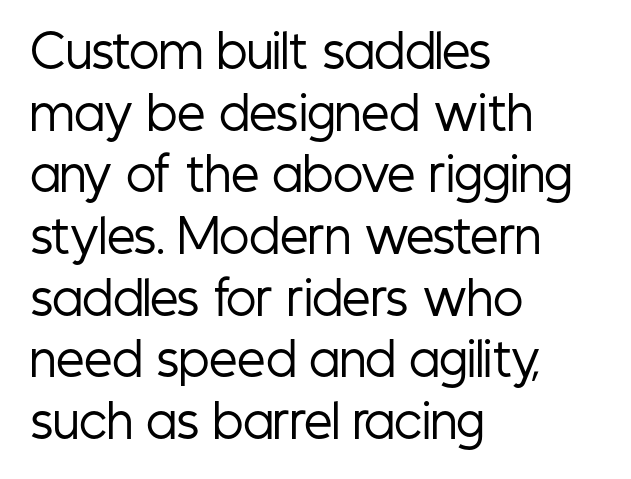
{"serif": "no", "italic": "no", "bold": "no", "weight": "regular", "width": "condensed", "stroke_contrast": "low", "x_height": "medium", "monospaced": "no", "underline": "no", "align": "left", "line_spacing": "normal", "line_spacing_ratio": 1.37, "letter_spacing": "normal", "letter_spacing_em": 0.0, "glyph_px": 45}
